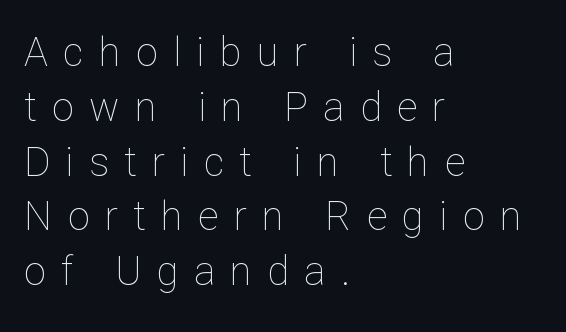
Where is the straight margin? On the left. A typesetter would call this heavily tracked-out type. This is roman type, the default non-slanted kind. These glyphs show unthickened strokes, regular width or finer.
